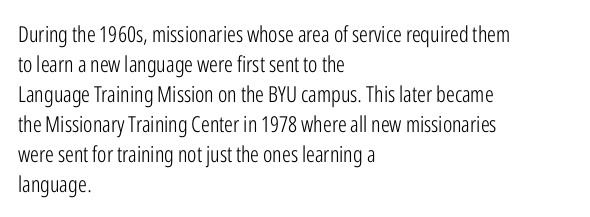
The image shows 22 px text type, upright; set left-aligned, normal line spacing (1.36x), normal letter spacing, not underlined.
